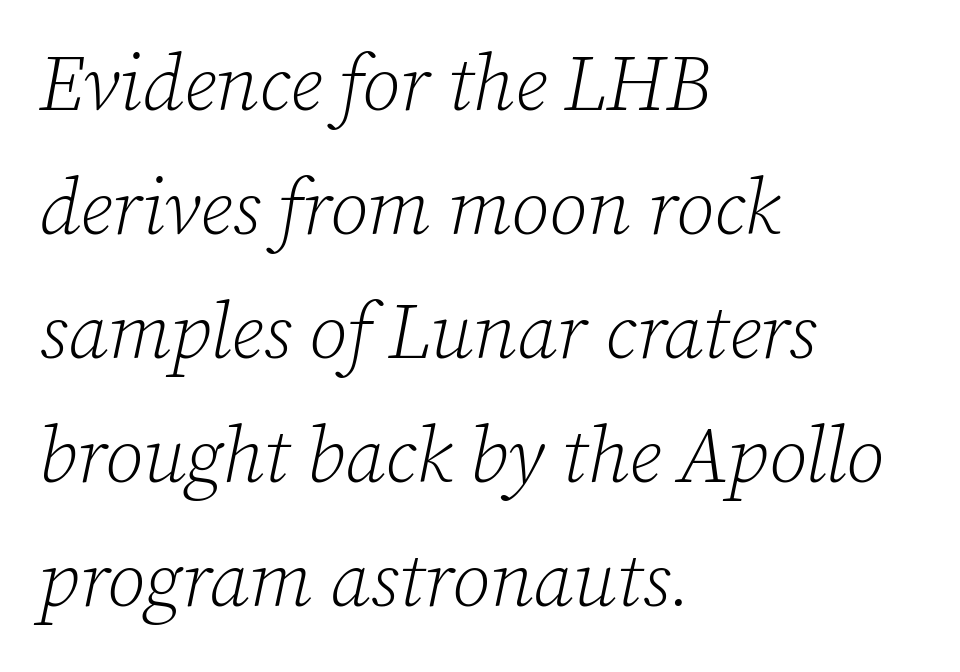
These lines are rendered in a variable-pitch font. Little horizontal feet cap the strokes, marking this as serif type. The cut favours lightness, reaching ordinary text weight at its darkest. The setting favours the left margin, as ordinary paragraphs usually do. Letters rest on an invisible, unmarked baseline. The axis of the letterforms is tilted away from vertical.
